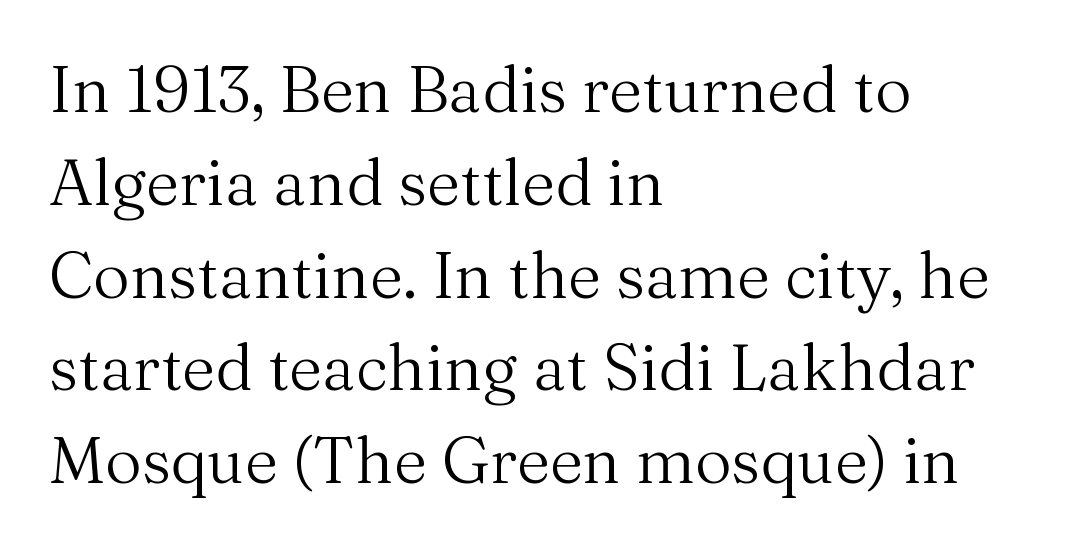
{"serif": "yes", "italic": "no", "bold": "no", "weight": "regular", "width": "normal", "stroke_contrast": "medium", "x_height": "medium", "monospaced": "no", "underline": "no", "align": "left", "line_spacing": "normal", "line_spacing_ratio": 1.45, "letter_spacing": "normal", "letter_spacing_em": 0.0, "glyph_px": 64}
